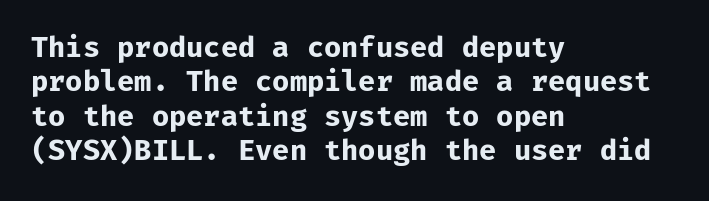
{"serif": "no", "italic": "no", "bold": "yes", "weight": "bold", "width": "normal", "stroke_contrast": "low", "x_height": "medium", "monospaced": "yes", "underline": "no", "align": "left", "line_spacing_ratio": 1.23, "letter_spacing": "normal", "letter_spacing_em": 0.0, "glyph_px": 28}
